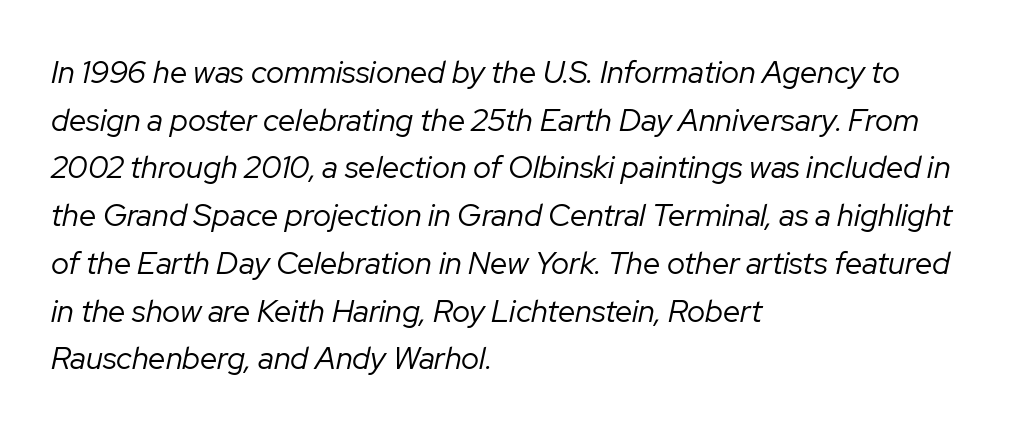
{"italic": "yes", "lean": "right", "slant_degrees": 12, "bold": "no", "weight": "regular", "width": "normal", "stroke_contrast": "low", "x_height": "medium", "monospaced": "no", "underline": "no", "align": "left", "line_spacing": "normal", "line_spacing_ratio": 1.54, "letter_spacing": "normal", "letter_spacing_em": 0.0, "glyph_px": 31}
